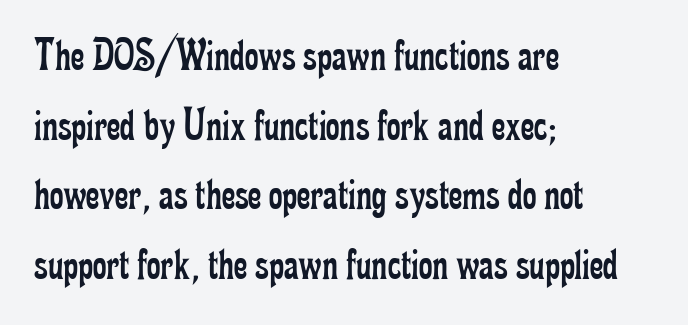
The strokes are not fattened; the text isn't bold. Anything drawn beneath the words? Only blank space. In terms of letterspacing, this is plain default setting. A typesetter would label this face a serif. When letters stand straight like this, we call the style roman or upright. You could not count columns in this text — the font is proportionally spaced.
